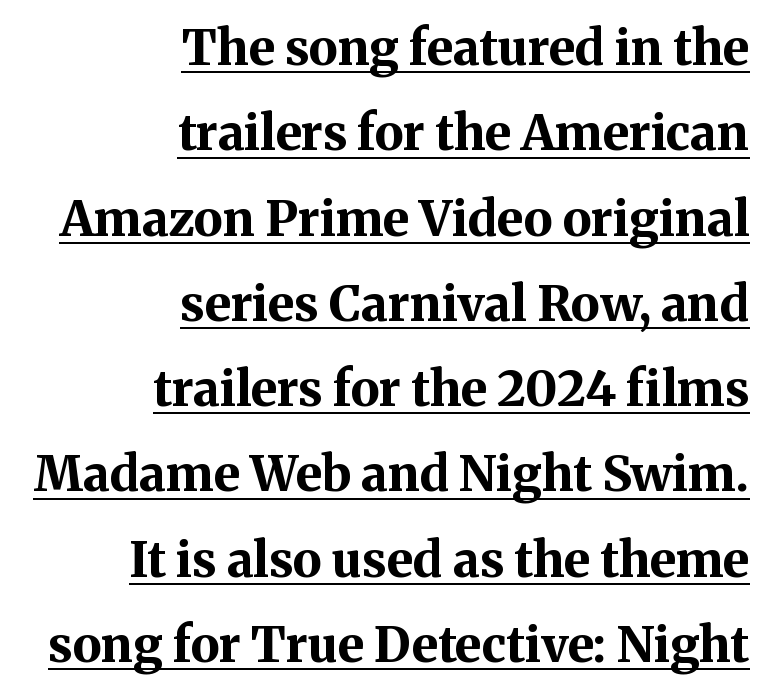
{"serif": "yes", "italic": "no", "bold": "yes", "weight": "bold", "width": "normal", "stroke_contrast": "medium", "x_height": "medium", "monospaced": "no", "underline": "yes", "align": "right", "line_spacing_ratio": 1.74, "letter_spacing": "normal", "letter_spacing_em": 0.0, "glyph_px": 49}
